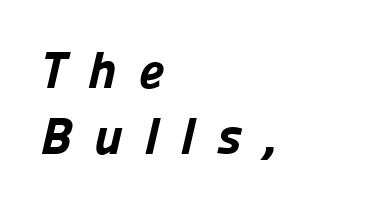
The image shows 52 px bold sans-serif type; set left-aligned, normal line spacing (1.27x), unusually wide letter spacing (+0.42 em), not underlined; low stroke contrast and a medium x-height.
